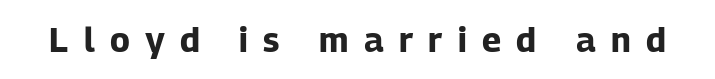
Q: Is the text bold? A: Yes.
Q: Is the text italic (slanted)? A: No, it is upright.
Q: Is the typeface a serif or a sans-serif typeface? A: Sans-serif.
Q: Is the text underlined? A: No.
Q: Is the spacing between letters normal or unusually wide? A: Unusually wide.
Q: Width (condensed, normal, or wide)? A: Normal.
Q: Stroke contrast? A: Low.
Q: x-height? A: Medium.
Q: Monospaced? A: No.
